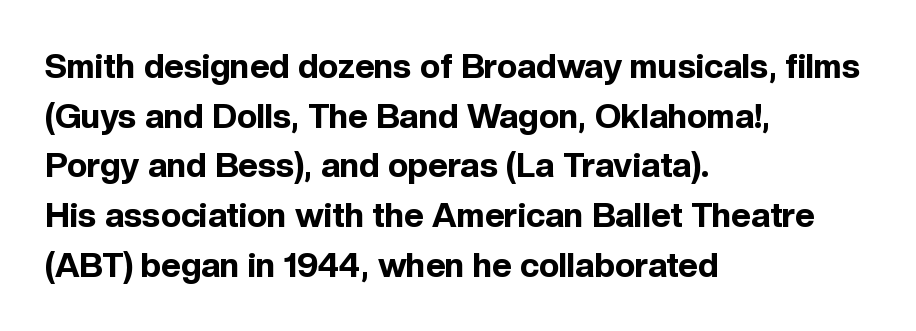
The image shows 34 px bold sans-serif type, upright; set left-aligned, normal line spacing (1.46x), normal letter spacing, not underlined; a medium x-height.
